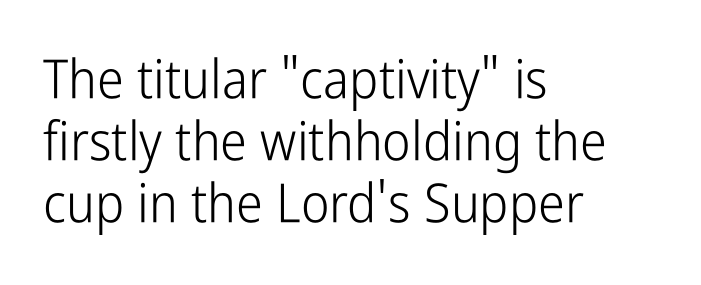
Very little white space separates one row of letters from the next. Do the characters align in a grid? No, the font is proportional. Italic? Not at all — the glyphs are vertical. The gaps between neighbouring characters are ordinary and unremarkable. The glyphs are unaccompanied by any horizontal stroke below them.
